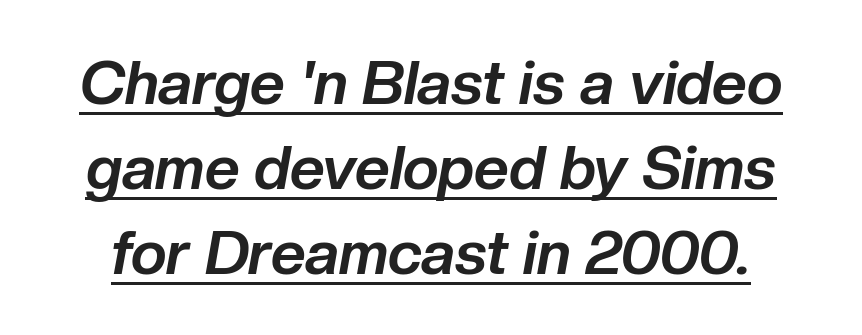
{"italic": "yes", "lean": "right", "slant_degrees": 10, "bold": "yes", "weight": "bold", "width": "normal", "stroke_contrast": "low", "x_height": "medium", "monospaced": "no", "underline": "yes", "line_spacing": "normal", "line_spacing_ratio": 1.39, "letter_spacing": "normal", "letter_spacing_em": 0.0, "glyph_px": 61}
